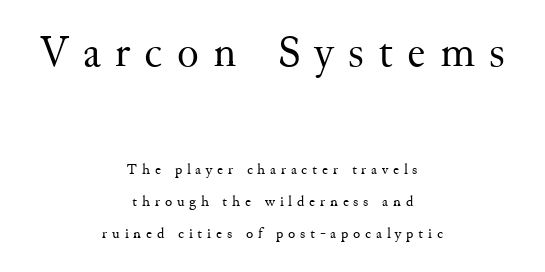
Q: Is the text bold? A: No.
Q: Is the text italic (slanted)? A: No, it is upright.
Q: Is the typeface a serif or a sans-serif typeface? A: Serif.
Q: Is the text underlined? A: No.
Q: How is the paragraph aligned? A: Centered.
Q: Is the spacing between letters normal or unusually wide? A: Unusually wide.
Q: Is the spacing between lines tight, normal or loose? A: Loose.
Q: Which block of text is set in a larger size, the first (top) or the second (bottom)? A: The first (top) one.
Q: Width (condensed, normal, or wide)? A: Normal.
Q: Stroke contrast? A: Medium.
Q: x-height? A: Small.
Q: Monospaced? A: No.
